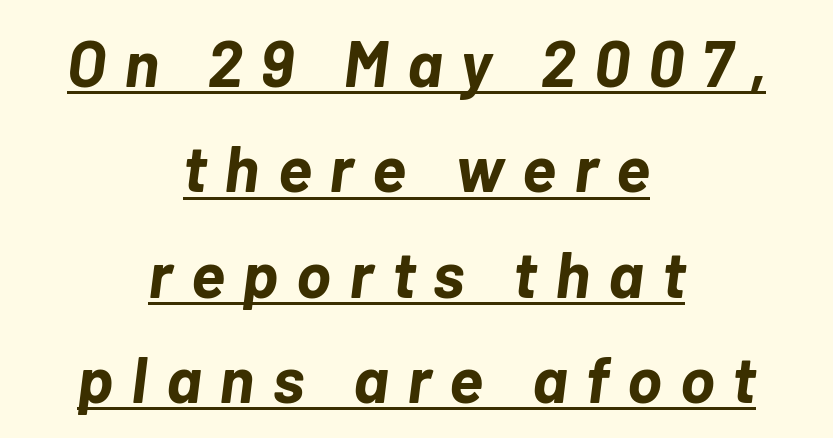
The image shows 65 px bold type, italic (leaning right); set centered, normal line spacing (1.62x), unusually wide letter spacing (+0.28 em), underlined; low stroke contrast and a medium x-height.
